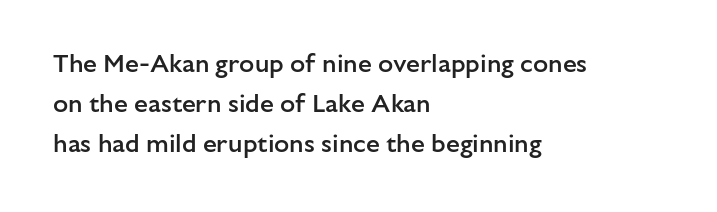
Each glyph is drawn with semibold strokes, heavier than normal yet not fully bold. Students, note that the glyphs here touch the page at normal intervals. Posture: vertical. A classic flush-left, rag-right setting is used for this passage. Does the leading feel generous? No, just average. Descenders hang freely into open space.
